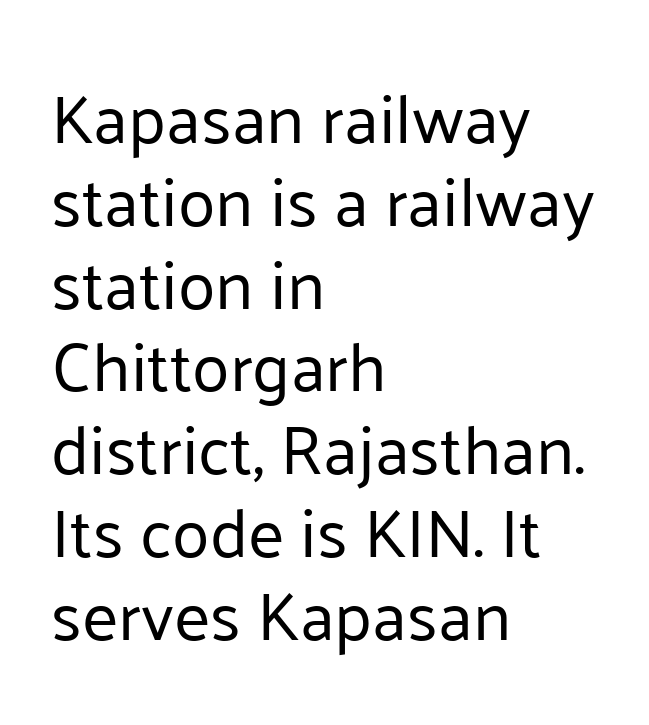
{"serif": "no", "italic": "no", "bold": "no", "weight": "regular", "width": "normal", "stroke_contrast": "low", "x_height": "medium", "monospaced": "no", "underline": "no", "align": "left", "line_spacing_ratio": 1.2, "letter_spacing": "normal", "letter_spacing_em": 0.0, "glyph_px": 69}
